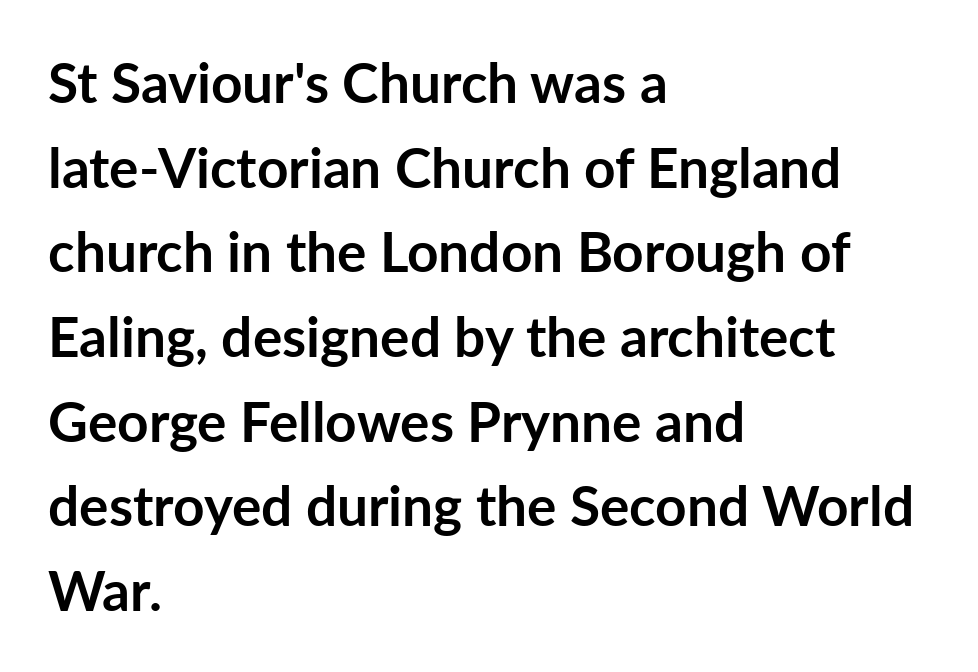
Quick note: interline space is typical. Descenders are the only things crossing below the line. Note: no serifs on the glyphs. Heavy, bold letterforms.
